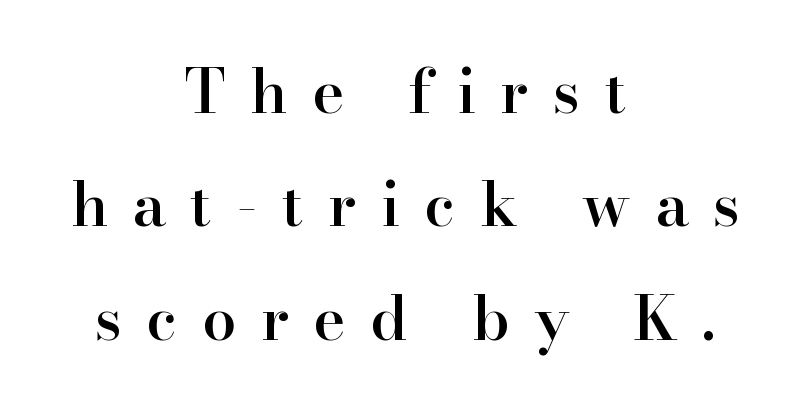
The image shows 61 px semibold serif type, upright; set centered, line spacing 1.86x, unusually wide letter spacing (+0.4 em), not underlined; high stroke contrast and a small x-height.
